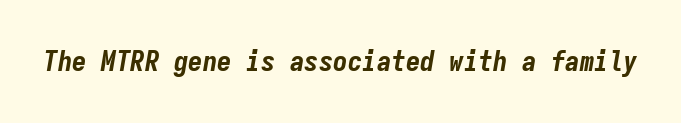
You could count columns in this text — the font is strictly monospaced. The space directly below the letters is spotless. The face used here is rendered with its standard letterfit. Compared with ordinary roman type, these characters are visibly tilted. The passage shown is emphatically bold.
